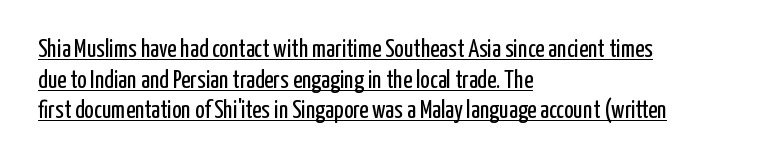
Q: Is the text bold? A: No.
Q: Is the text italic (slanted)? A: No, it is upright.
Q: Is the text underlined? A: Yes.
Q: How is the paragraph aligned? A: Left-aligned.
Q: Is the spacing between letters normal or unusually wide? A: Normal.
